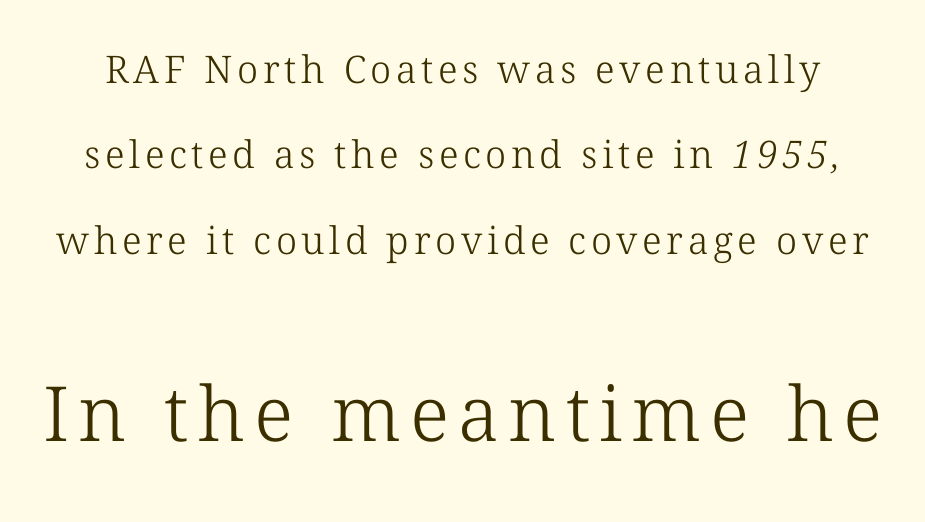
Q: Is the text bold? A: No.
Q: Is the typeface a serif or a sans-serif typeface? A: Serif.
Q: Is the text underlined? A: No.
Q: Is the spacing between lines tight, normal or loose? A: Loose.
Q: Which block of text is set in a larger size, the first (top) or the second (bottom)? A: The second (bottom) one.
Q: Width (condensed, normal, or wide)? A: Normal.
Q: Stroke contrast? A: Low.
Q: x-height? A: Medium.
Q: Monospaced? A: No.
